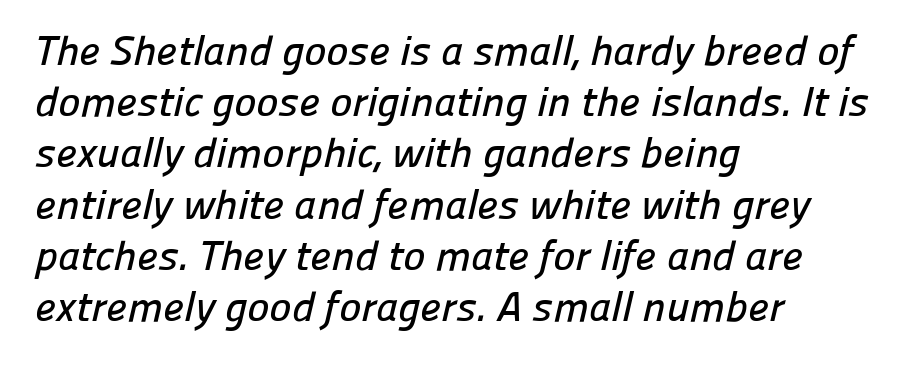
{"serif": "no", "width": "normal", "stroke_contrast": "low", "x_height": "medium", "monospaced": "no", "underline": "no", "align": "left", "line_spacing_ratio": 1.22, "letter_spacing": "normal", "letter_spacing_em": 0.0, "glyph_px": 42}
